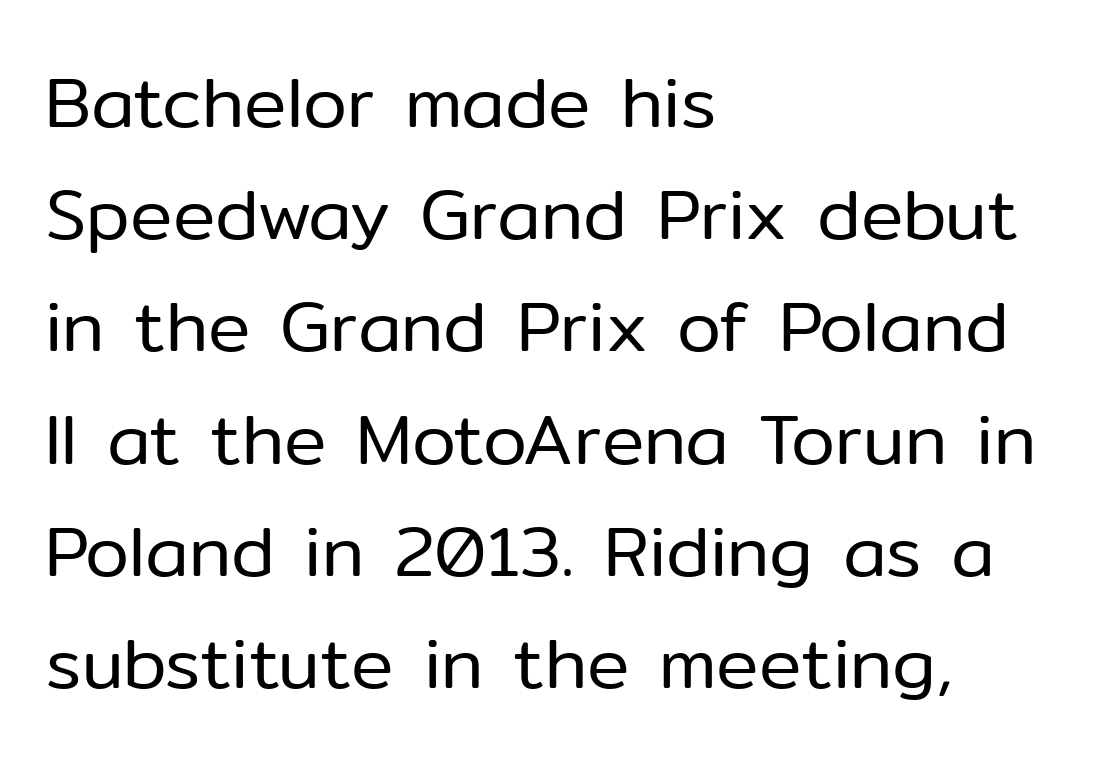
Compared with a centered layout, this one pins lines to the left instead. The passage shown stacks its lines at a standard gap. Notice how the stems are strictly vertical — no italics here. The strokes carry an ordinary text weight at most. The passage shown has conventional tracking throughout.
